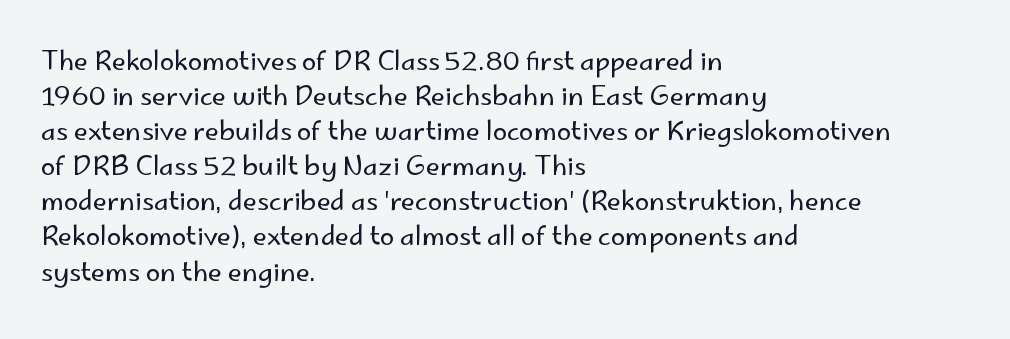
{"italic": "no", "bold": "no", "underline": "no", "align": "left", "line_spacing": "normal", "line_spacing_ratio": 1.35, "letter_spacing": "normal", "letter_spacing_em": 0.0, "glyph_px": 26}
